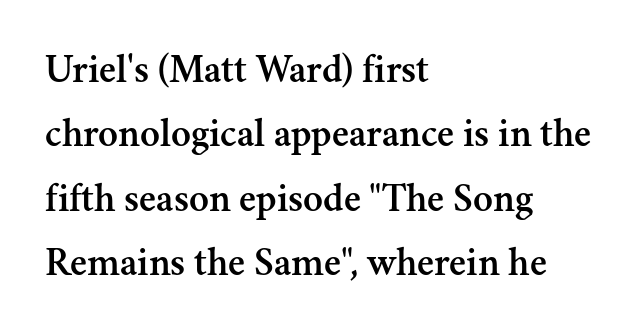
The image shows 41 px serif type, upright; set left-aligned, normal line spacing (1.57x), normal letter spacing, not underlined; medium stroke contrast and a small x-height.
